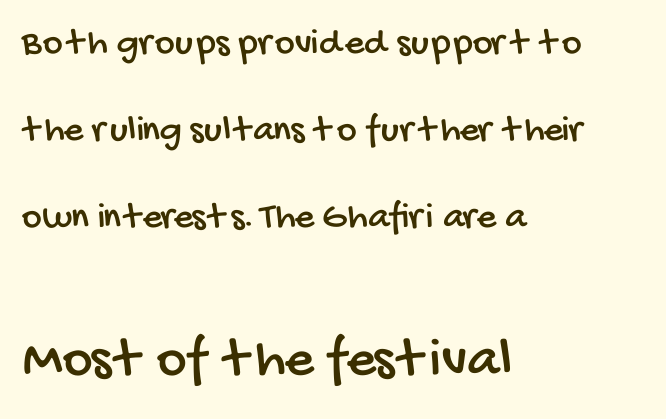
{"serif": "no", "width": "condensed", "stroke_contrast": "low", "x_height": "large", "monospaced": "no", "underline": "no", "align": "left", "line_spacing": "loose", "line_spacing_ratio": 2.29, "letter_spacing": "normal", "letter_spacing_em": 0.0, "larger_block": "second", "size_ratio": 1.5, "glyph_px": 57}
